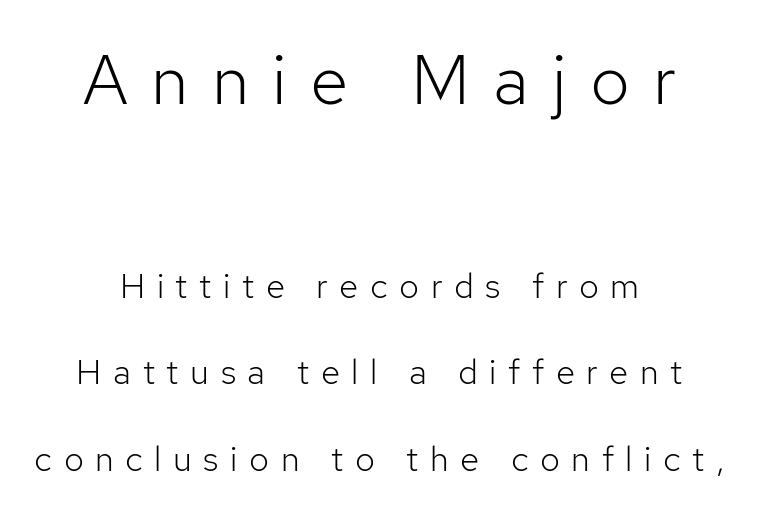
Stroke mass is kept to a normal reading level or below. The gap between lines stays unmarked. Think of a printed novel: that variable character pitch is what you see here. Alignment: centered. To sum up the face: it is a sans, with no serifs.
